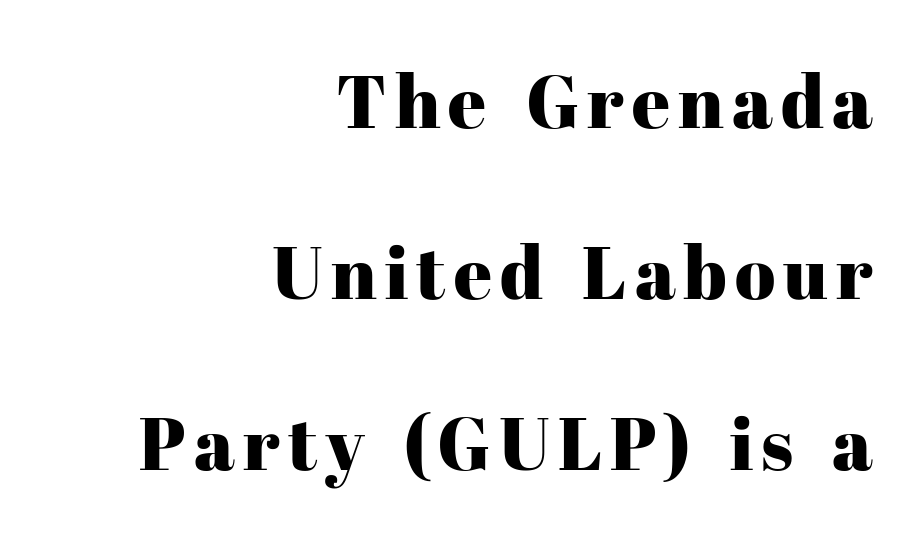
Q: Is the text italic (slanted)? A: No, it is upright.
Q: Is the typeface a serif or a sans-serif typeface? A: Serif.
Q: Is the text underlined? A: No.
Q: How is the paragraph aligned? A: Right-aligned.
Q: Is the spacing between lines tight, normal or loose? A: Loose.
Q: Width (condensed, normal, or wide)? A: Normal.
Q: Stroke contrast? A: High.
Q: x-height? A: Medium.
Q: Monospaced? A: No.
